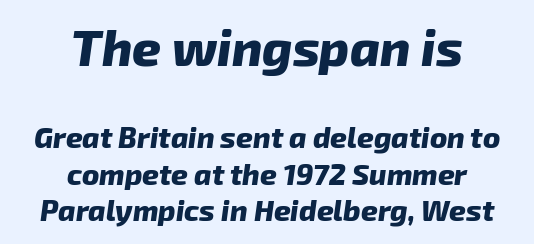
{"italic": "yes", "lean": "right", "slant_degrees": 8, "bold": "yes", "weight": "heavy", "width": "normal", "stroke_contrast": "low", "x_height": "medium", "monospaced": "no", "underline": "no", "align": "center", "line_spacing": "normal", "line_spacing_ratio": 1.26, "letter_spacing": "normal", "letter_spacing_em": 0.0, "larger_block": "first", "size_ratio": 1.72, "glyph_px": 50}
